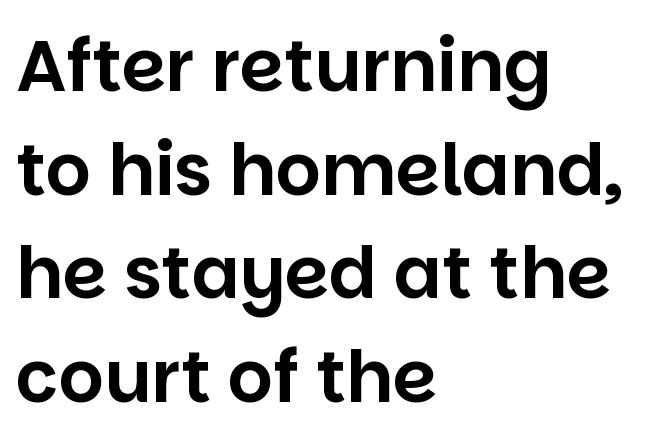
Q: Is the text italic (slanted)? A: No, it is upright.
Q: Is the typeface a serif or a sans-serif typeface? A: Sans-serif.
Q: Is the text underlined? A: No.
Q: How is the paragraph aligned? A: Left-aligned.
Q: Is the spacing between letters normal or unusually wide? A: Normal.
Q: Is the spacing between lines tight, normal or loose? A: Normal.
Q: Width (condensed, normal, or wide)? A: Normal.
Q: Stroke contrast? A: Low.
Q: x-height? A: Large.
Q: Monospaced? A: No.
